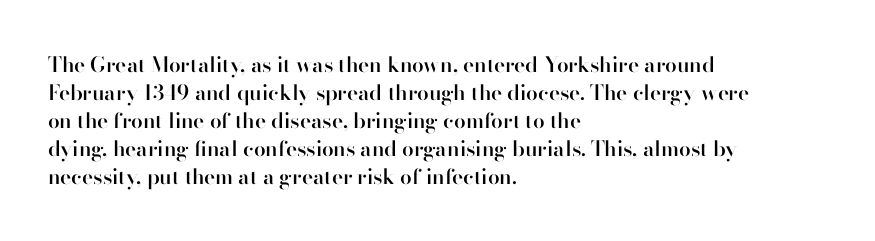
{"italic": "no", "bold": "semi", "underline": "no", "align": "left", "line_spacing": "normal", "line_spacing_ratio": 1.33, "letter_spacing": "normal", "letter_spacing_em": 0.0, "glyph_px": 21}
